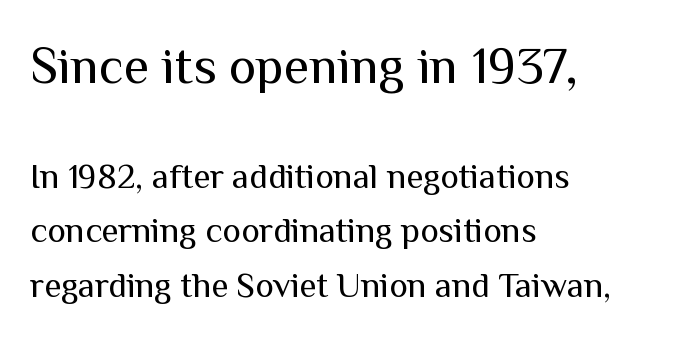
{"serif": "no", "italic": "no", "bold": "no", "weight": "regular", "width": "normal", "stroke_contrast": "medium", "x_height": "medium", "monospaced": "no", "underline": "no", "align": "left", "line_spacing": "normal", "line_spacing_ratio": 1.55, "letter_spacing": "normal", "letter_spacing_em": 0.0, "larger_block": "first", "size_ratio": 1.49, "glyph_px": 52}
